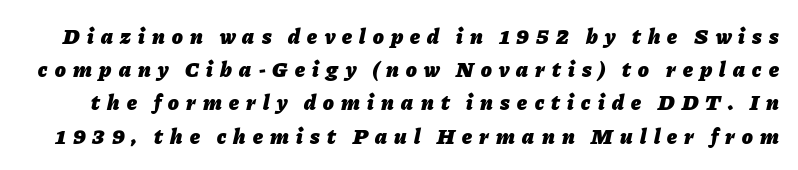
Q: Is the text bold? A: Yes.
Q: Is the text italic (slanted)? A: Yes, it leans right by about 11 degrees.
Q: Is the text underlined? A: No.
Q: Is the spacing between letters normal or unusually wide? A: Unusually wide.
Q: Is the spacing between lines tight, normal or loose? A: Normal.
